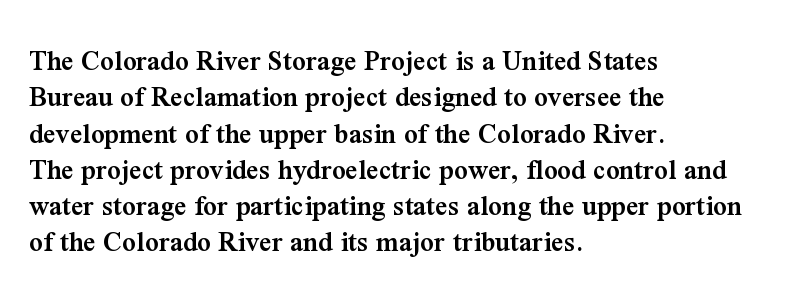
Typographically, this falls in the serif category. Emphasis by weight is partial: semibold. The baseline area is clear. The paragraph shown leans on its left margin. No italicization has been applied; the sample stays upright.
